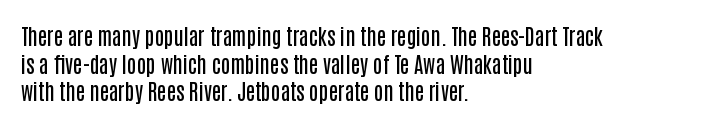
{"italic": "no", "bold": "semi", "underline": "no", "align": "left", "line_spacing": "normal", "line_spacing_ratio": 1.32, "letter_spacing": "normal", "letter_spacing_em": 0.0, "glyph_px": 21}
